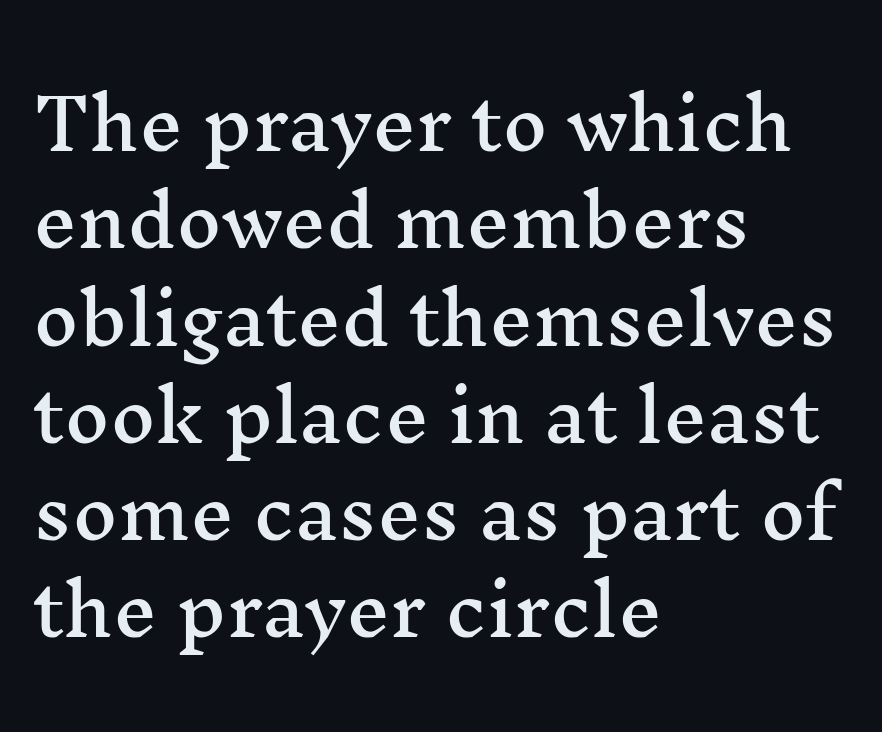
The image shows 69 px wide serif type, upright; set left-aligned, normal line spacing (1.41x), normal letter spacing, not underlined; medium stroke contrast and a medium x-height.
